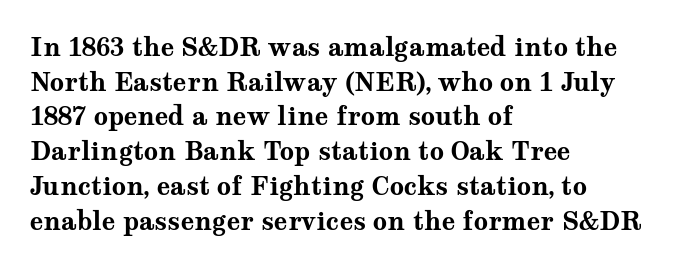
Q: Is the text bold? A: Yes.
Q: Is the text italic (slanted)? A: No, it is upright.
Q: Is the text underlined? A: No.
Q: How is the paragraph aligned? A: Left-aligned.
Q: Is the spacing between letters normal or unusually wide? A: Normal.
Q: Is the spacing between lines tight, normal or loose? A: Normal.
